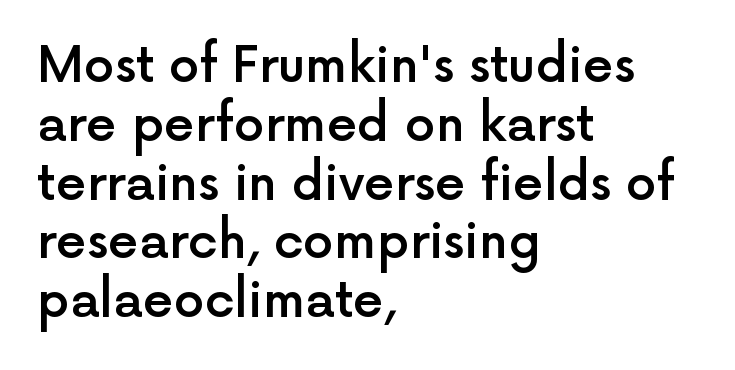
Rule under the text: the space is simply empty. Note the varied advance widths — an 'i' is clearly narrower than an 'm'. A typesetter would label this face a sans. The lines in this sample share a left origin and differ only in where they stop. A typesetter would mark this as roman, not italic.
